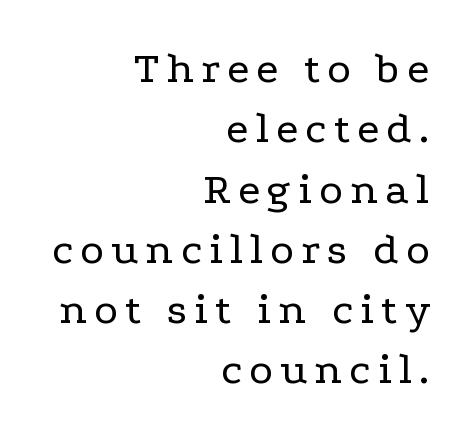
{"serif": "yes", "italic": "no", "bold": "no", "weight": "regular", "width": "wide", "stroke_contrast": "low", "x_height": "medium", "monospaced": "no", "underline": "no", "align": "right", "line_spacing": "normal", "line_spacing_ratio": 1.34, "glyph_px": 45}
